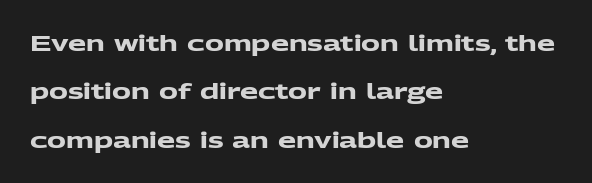
The image shows 21 px bold type; set left-aligned, loose line spacing (2.3x), normal letter spacing, not underlined.
